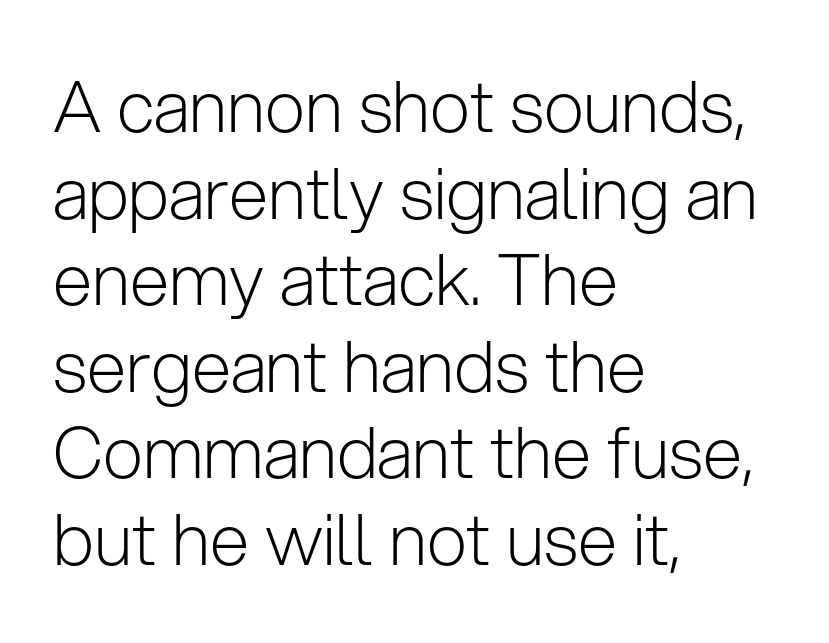
The image shows 71 px light sans-serif type, upright; set left-aligned, line spacing 1.22x, normal letter spacing, not underlined; low stroke contrast and a medium x-height.
